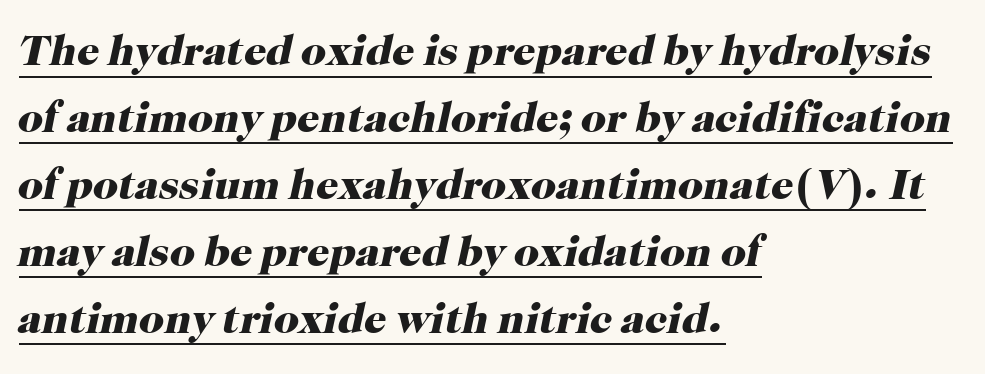
Q: Is the text bold? A: Yes.
Q: Is the text italic (slanted)? A: Yes, it leans right by about 12 degrees.
Q: Is the typeface a serif or a sans-serif typeface? A: Serif.
Q: Is the text underlined? A: Yes.
Q: How is the paragraph aligned? A: Left-aligned.
Q: Is the spacing between letters normal or unusually wide? A: Normal.
Q: Is the spacing between lines tight, normal or loose? A: Normal.
Q: Width (condensed, normal, or wide)? A: Normal.
Q: Stroke contrast? A: High.
Q: x-height? A: Medium.
Q: Monospaced? A: No.
